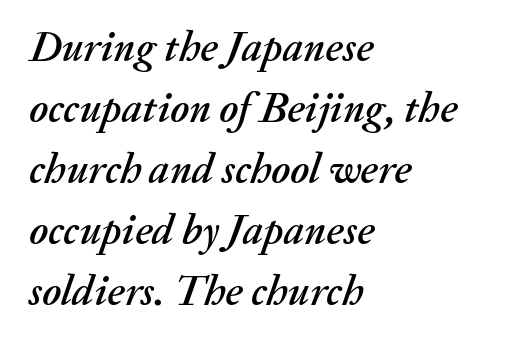
{"italic": "yes", "lean": "right", "slant_degrees": 20, "width": "normal", "stroke_contrast": "medium", "x_height": "medium", "monospaced": "no", "underline": "no", "align": "left", "line_spacing": "normal", "line_spacing_ratio": 1.45, "letter_spacing": "normal", "letter_spacing_em": 0.0, "glyph_px": 42}
